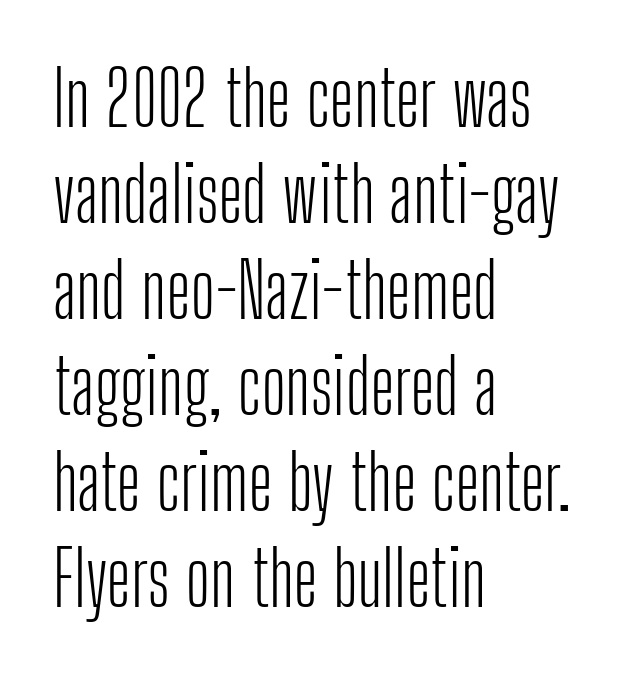
Q: Is the text bold? A: No.
Q: Is the text italic (slanted)? A: No, it is upright.
Q: Is the typeface a serif or a sans-serif typeface? A: Sans-serif.
Q: Is the text underlined? A: No.
Q: How is the paragraph aligned? A: Left-aligned.
Q: Is the spacing between letters normal or unusually wide? A: Normal.
Q: Is the spacing between lines tight, normal or loose? A: Normal.
Q: Width (condensed, normal, or wide)? A: Condensed.
Q: Stroke contrast? A: Low.
Q: x-height? A: Medium.
Q: Monospaced? A: No.
